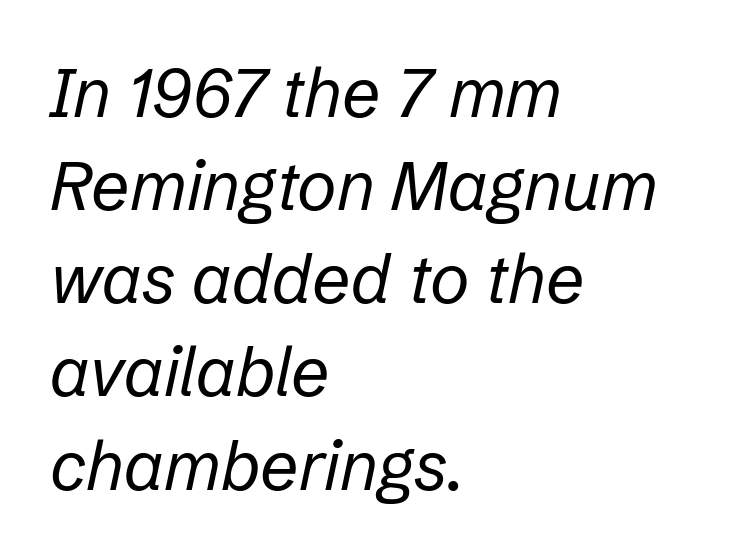
The image shows 68 px regular-weight type, italic (leaning right); set left-aligned, normal line spacing (1.37x), normal letter spacing, not underlined; low stroke contrast and a medium x-height.
